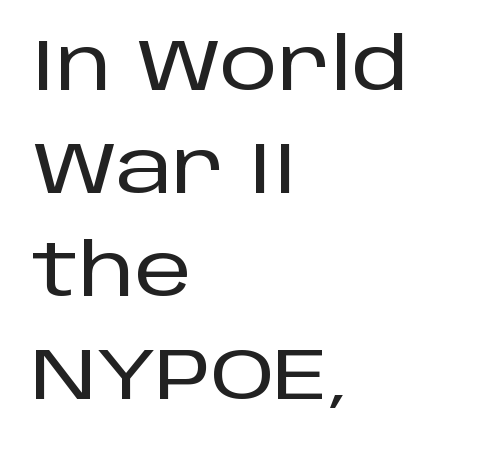
{"serif": "no", "italic": "no", "width": "normal", "stroke_contrast": "low", "x_height": "large", "monospaced": "no", "underline": "no", "align": "left", "line_spacing": "normal", "line_spacing_ratio": 1.43, "letter_spacing": "normal", "letter_spacing_em": 0.0, "glyph_px": 72}
